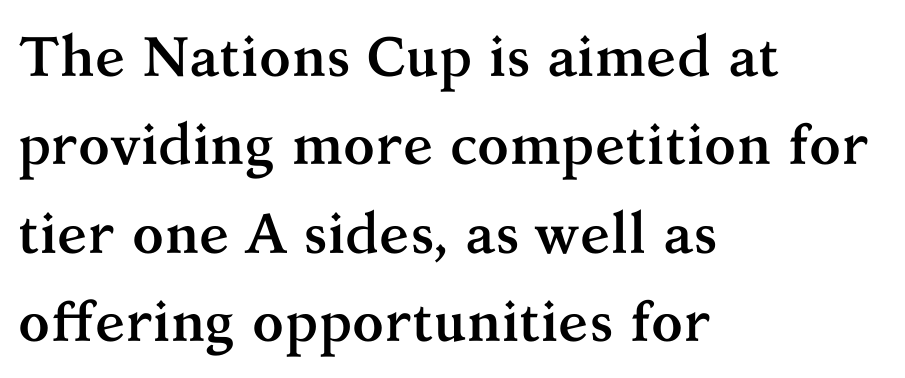
Q: Is the text bold? A: Yes.
Q: Is the text italic (slanted)? A: No, it is upright.
Q: Is the typeface a serif or a sans-serif typeface? A: Serif.
Q: Is the text underlined? A: No.
Q: How is the paragraph aligned? A: Left-aligned.
Q: Is the spacing between letters normal or unusually wide? A: Normal.
Q: Is the spacing between lines tight, normal or loose? A: Normal.
Q: Width (condensed, normal, or wide)? A: Normal.
Q: Stroke contrast? A: Medium.
Q: x-height? A: Medium.
Q: Monospaced? A: No.
